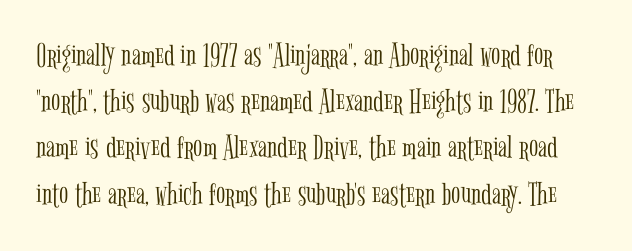
Any mark beneath the type? The region is blank. Posture: upright roman. The rendering uses natural spacing where letterforms have individual widths. In terms of letterspacing, this is plain default setting.
